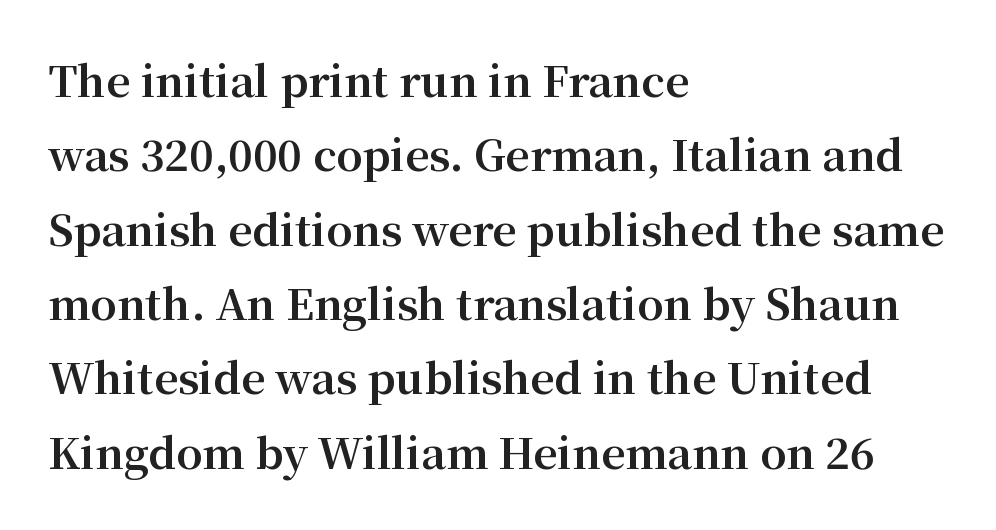
The image shows 42 px bold serif type, upright; set left-aligned, line spacing 1.77x, normal letter spacing, not underlined; medium stroke contrast and a medium x-height.
